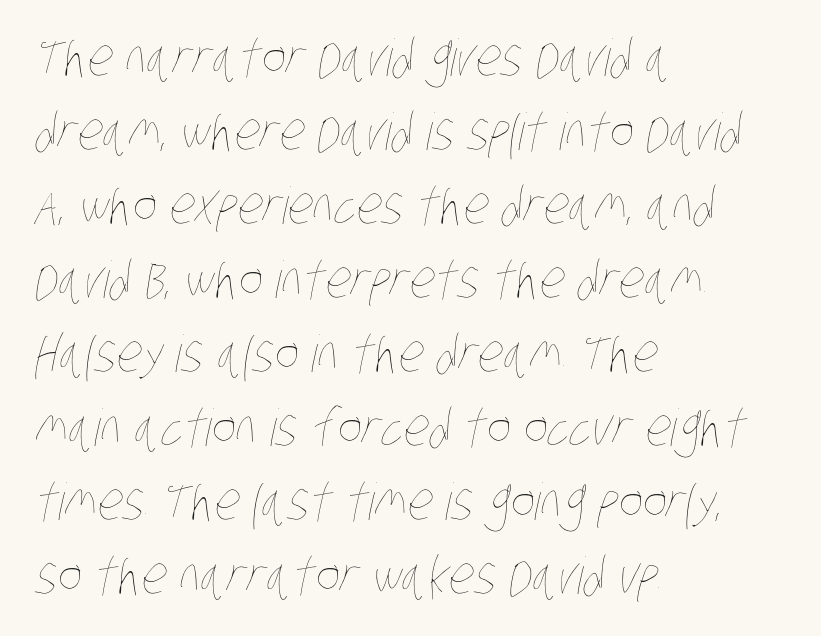
The image shows 51 px thin, condensed type; set left-aligned, normal line spacing (1.45x), normal letter spacing, not underlined; low stroke contrast and a large x-height.
